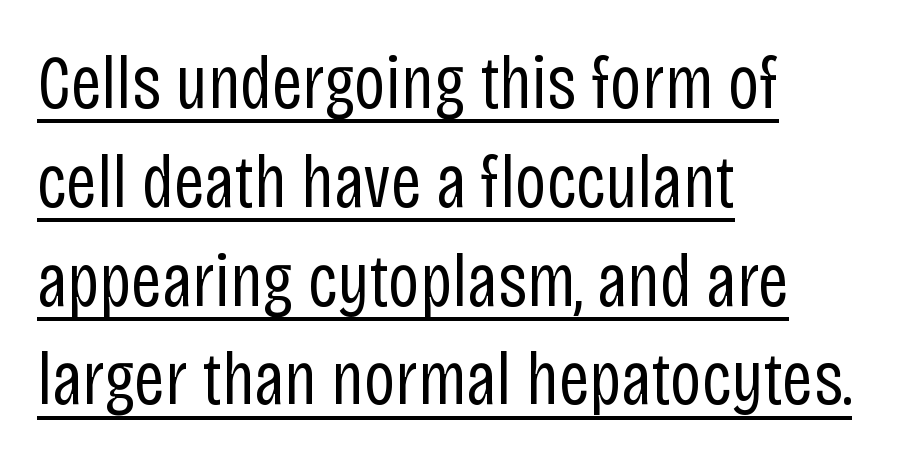
The lines in this sample share a left origin and differ only in where they stop. Stems and bowls with no extra thickness — not bold. This is the regular roman posture of the typeface. Interline gaps are of average width in this sample. Looks like regular typesetting: each glyph gets only the width it needs. Has an underline been added? It has.
